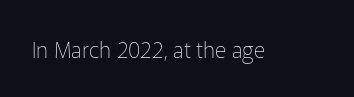
{"italic": "no", "bold": "no", "underline": "no", "letter_spacing": "normal", "letter_spacing_em": 0.0, "glyph_px": 22}
